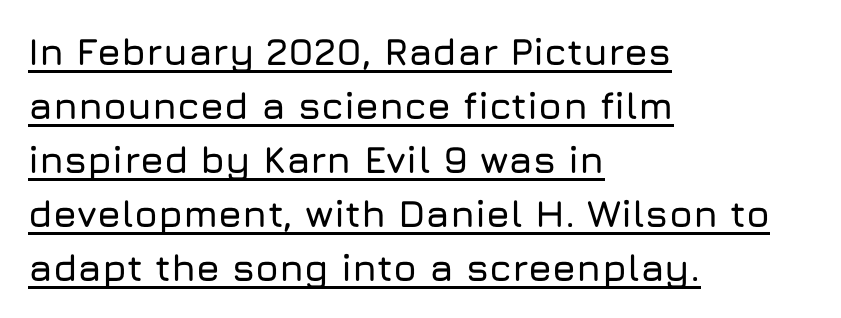
Q: Is the text italic (slanted)? A: No, it is upright.
Q: Is the typeface a serif or a sans-serif typeface? A: Sans-serif.
Q: Is the text underlined? A: Yes.
Q: How is the paragraph aligned? A: Left-aligned.
Q: Is the spacing between letters normal or unusually wide? A: Normal.
Q: Is the spacing between lines tight, normal or loose? A: Normal.
Q: Width (condensed, normal, or wide)? A: Normal.
Q: Stroke contrast? A: Low.
Q: x-height? A: Medium.
Q: Monospaced? A: No.
